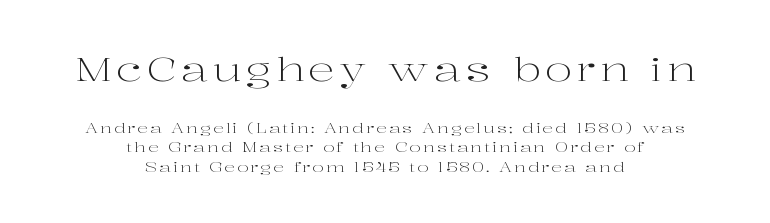
Just letters on the line, the space beneath them empty. Examine the stroke ends and you'll spot serifs. The passage shown begins with its larger block and ends with its smaller one. Think of a printed novel: that variable character pitch is what you see here. Honestly, the row spacing looks completely unremarkable.
